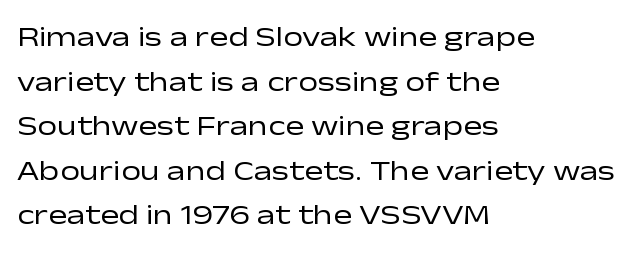
Stems and bowls with no extra thickness — not bold. The letters stand upright; this is a roman face. You could not count columns in this text — the font is proportionally spaced. Honestly, there is no underline to notice here at all. Is the letter spacing exaggerated? No — it looks like the ordinary default. The typeface chosen for these lines omits serifs.
